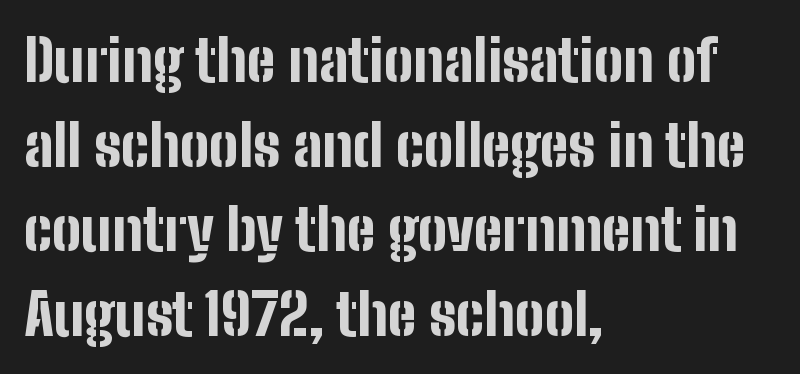
{"serif": "no", "italic": "no", "bold": "yes", "weight": "bold", "width": "condensed", "stroke_contrast": "low", "x_height": "medium", "monospaced": "no", "underline": "no", "align": "left", "line_spacing": "normal", "line_spacing_ratio": 1.46, "letter_spacing": "normal", "letter_spacing_em": 0.0, "glyph_px": 58}
